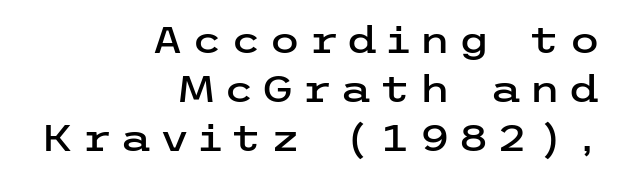
The image shows 36 px wide sans-serif type, upright; set right-aligned, normal line spacing (1.36x), unusually wide letter spacing (+0.21 em), not underlined; low stroke contrast and a medium x-height.
